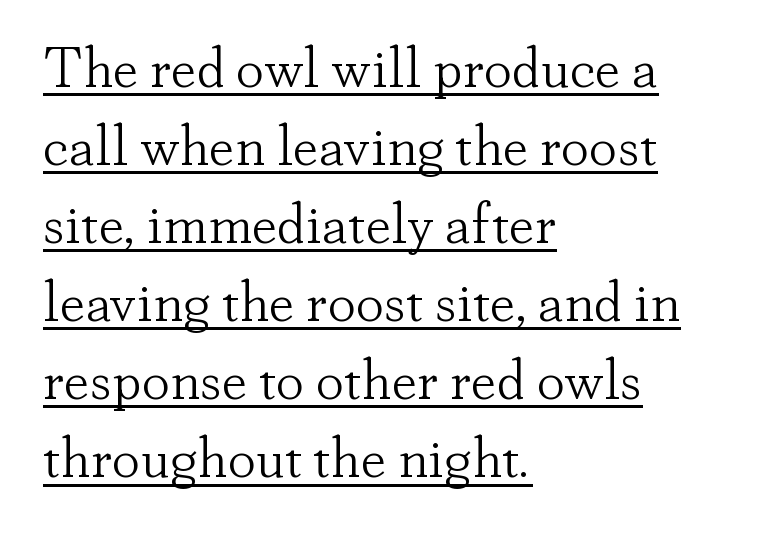
The image shows 57 px light serif type, upright; set left-aligned, normal line spacing (1.37x), normal letter spacing, underlined; low stroke contrast and a small x-height.
